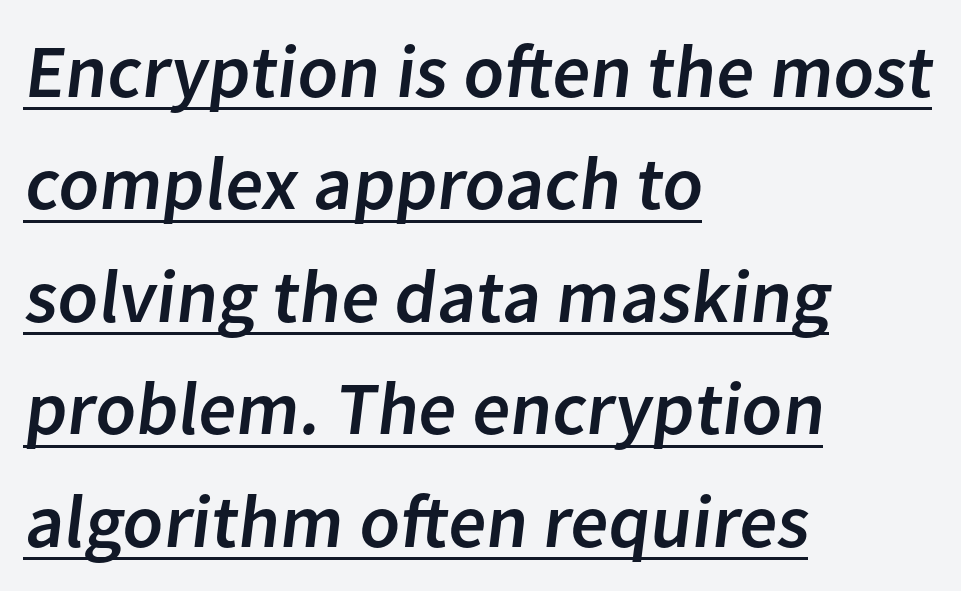
Caption: standard tracking, unaltered. A classic flush-left, rag-right setting is used for this passage. Looks like someone drew a line under every word here. This sample uses a sans-serif face.
